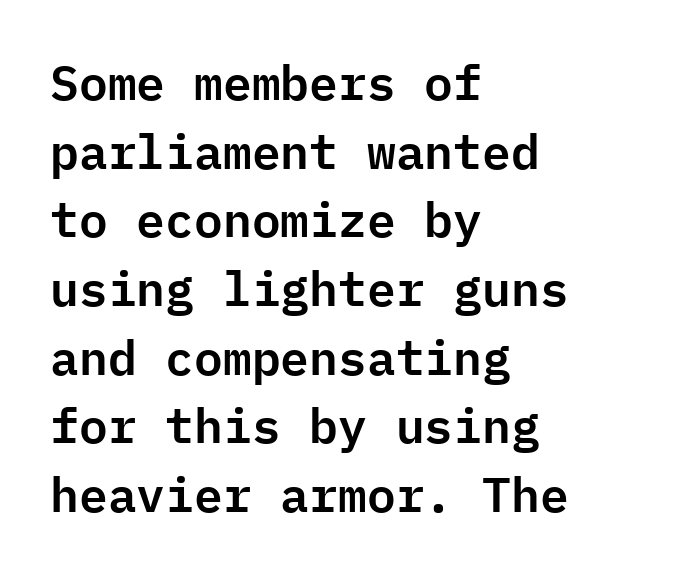
Think of a typewriter: that constant character pitch is what you see here. The passage is arranged the way most books set body copy — flush left. This is the regular roman posture of the typeface. Is this a sans? Yes — the strokes have no serifs. Between one letter and the next there's only the usual sliver of space. Leading: standard.
